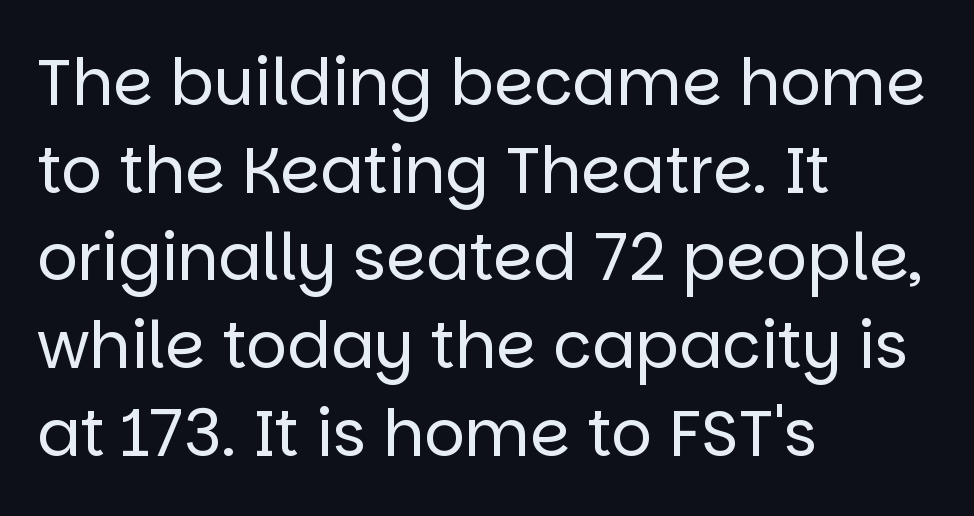
The image shows 64 px regular-weight sans-serif type, upright; set left-aligned, normal line spacing (1.37x), normal letter spacing, not underlined; low stroke contrast and a large x-height.
